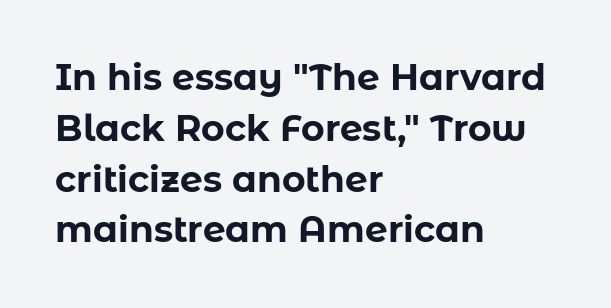
Look at the bottom of the vertical strokes: they stop flat, with no serifs. Rendered with straight, roman letterforms. The gap between lines stays unmarked. What weight is shown? A full bold with thick strokes. Summary of vertical rhythm: regular, with standard interline spacing. Spacing verdict: proportional, widths tailored to each character.
